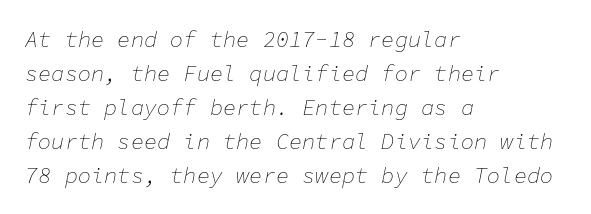
Q: Is the text bold? A: No.
Q: Is the text italic (slanted)? A: Yes, it leans right by about 11 degrees.
Q: Is the text underlined? A: No.
Q: How is the paragraph aligned? A: Left-aligned.
Q: Is the spacing between letters normal or unusually wide? A: Normal.
Q: Is the spacing between lines tight, normal or loose? A: Normal.
